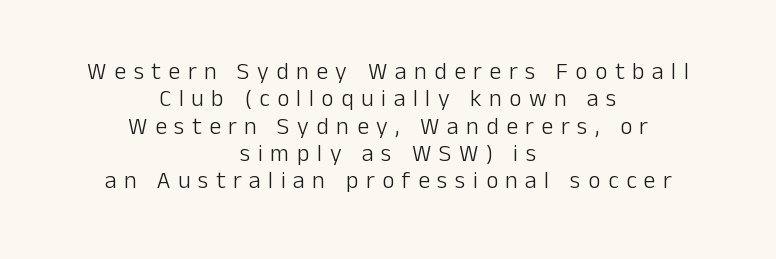
Q: Is the text bold? A: No.
Q: Is the text italic (slanted)? A: No, it is upright.
Q: Is the text underlined? A: No.
Q: How is the paragraph aligned? A: Centered.
Q: Is the spacing between letters normal or unusually wide? A: Unusually wide.
Q: Is the spacing between lines tight, normal or loose? A: Tight.
